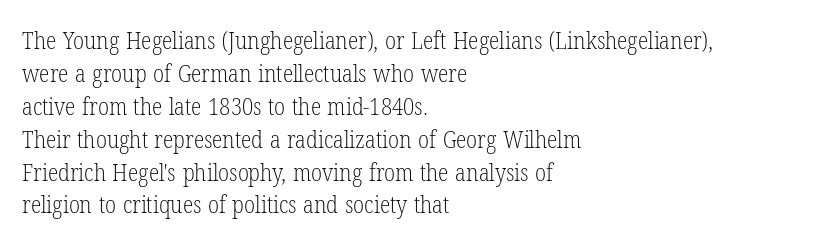
{"italic": "no", "bold": "no", "underline": "no", "align": "left", "line_spacing": "normal", "line_spacing_ratio": 1.37, "letter_spacing": "normal", "letter_spacing_em": 0.0, "glyph_px": 24}
